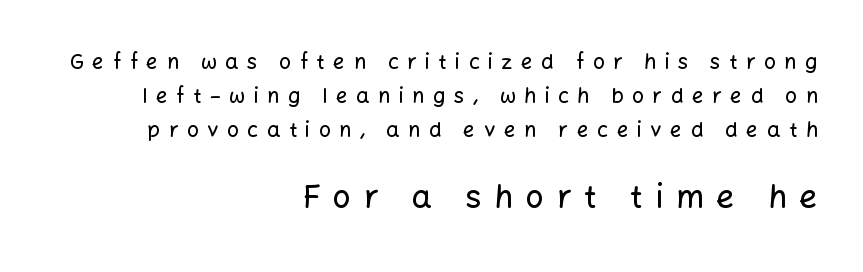
The image shows 32 px sans-serif type, upright; set right-aligned, normal line spacing (1.61x), unusually wide letter spacing (+0.4 em), not underlined; the second (bottom) block is 1.52x larger; low stroke contrast and a medium x-height.
